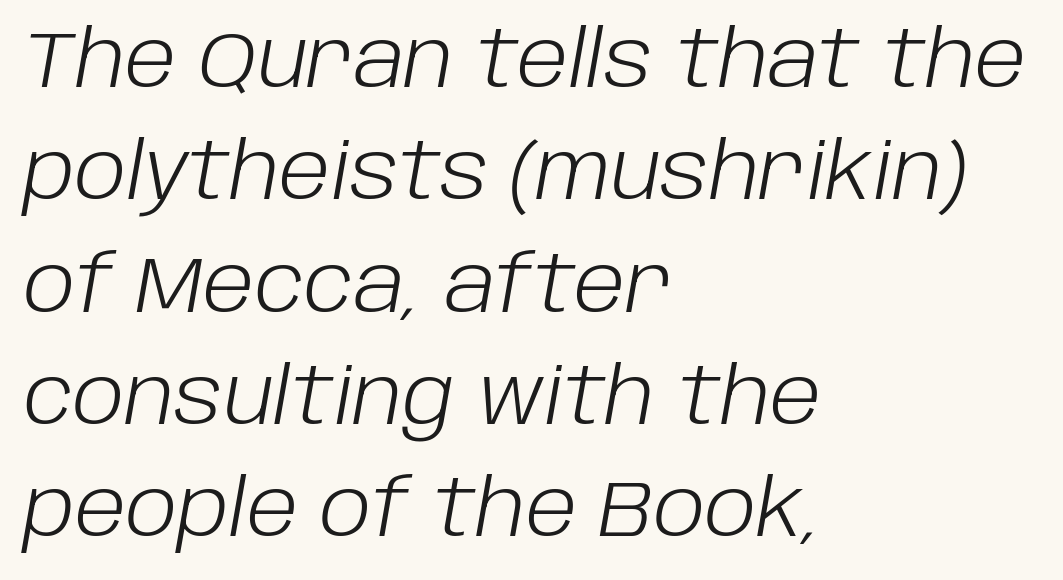
The image shows 78 px light type, italic (leaning right); set left-aligned, normal line spacing (1.44x), normal letter spacing, not underlined; low stroke contrast and a large x-height.
